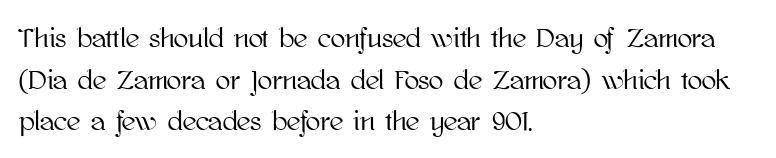
A typesetter would call this zero additional tracking. Line beginnings align vertically; line endings do not. The leading is moderate, giving the passage an even texture. No italicization has been applied; the sample stays upright. This rendering features lettering with no underline.
